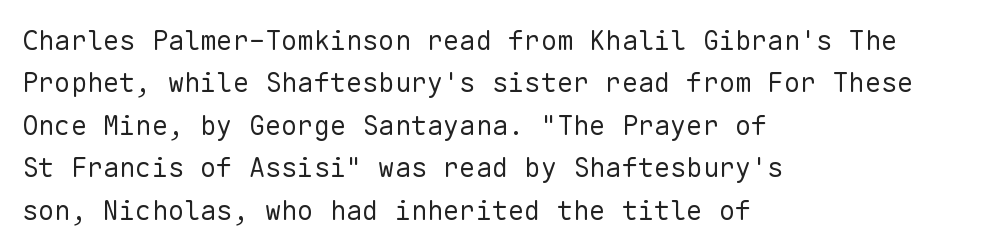
Q: Is the text bold? A: No.
Q: Is the text italic (slanted)? A: No, it is upright.
Q: Is the text underlined? A: No.
Q: How is the paragraph aligned? A: Left-aligned.
Q: Is the spacing between letters normal or unusually wide? A: Normal.
Q: Is the spacing between lines tight, normal or loose? A: Normal.
